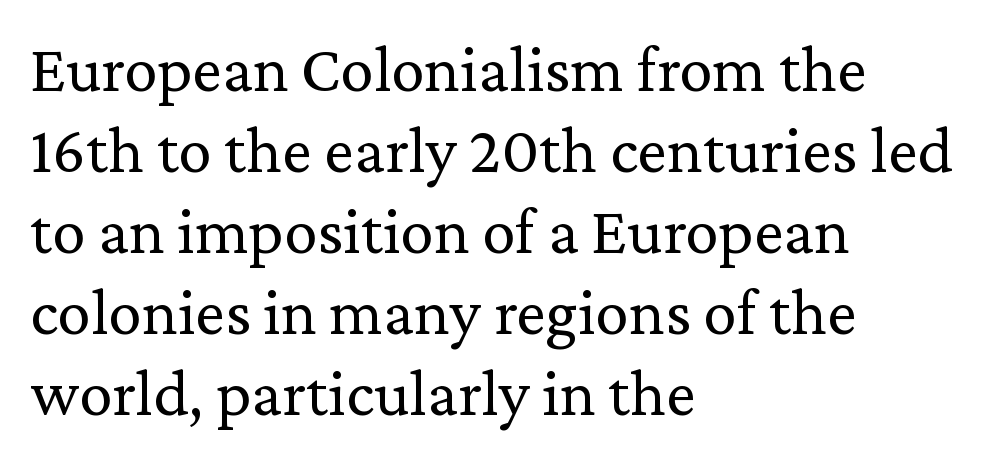
{"serif": "yes", "italic": "no", "bold": "no", "weight": "regular", "width": "normal", "stroke_contrast": "low", "x_height": "medium", "monospaced": "no", "underline": "no", "align": "left", "line_spacing_ratio": 1.21, "letter_spacing": "normal", "letter_spacing_em": 0.0, "glyph_px": 67}
